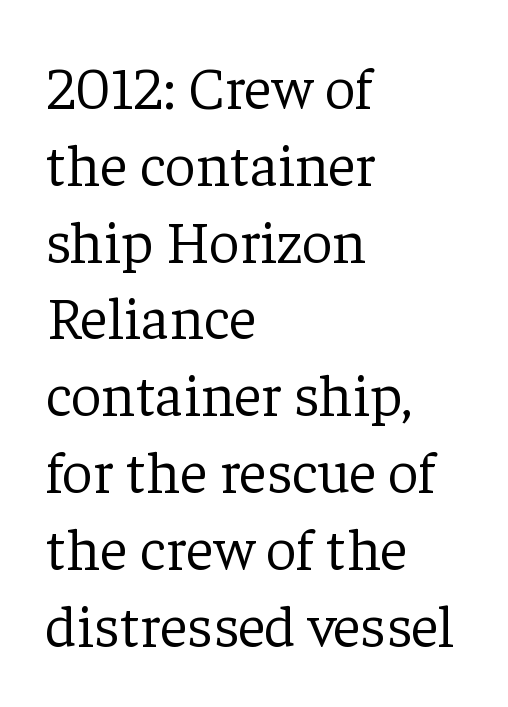
{"serif": "yes", "italic": "no", "bold": "no", "weight": "light", "width": "normal", "stroke_contrast": "low", "x_height": "medium", "monospaced": "no", "underline": "no", "align": "left", "line_spacing": "normal", "line_spacing_ratio": 1.28, "letter_spacing": "normal", "letter_spacing_em": 0.0, "glyph_px": 60}
